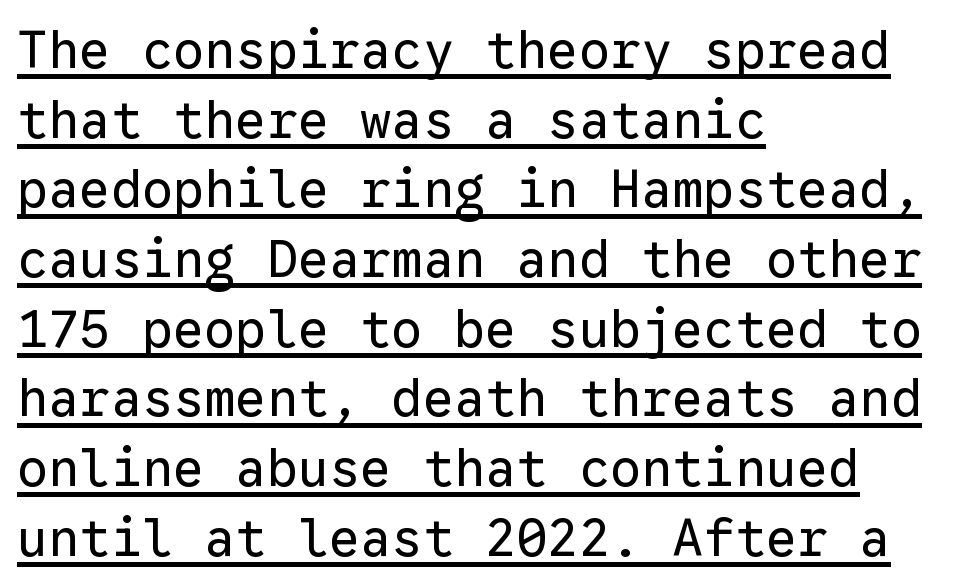
The image shows 52 px regular-weight sans-serif type, upright, monospaced; set left-aligned, normal line spacing (1.34x), normal letter spacing, underlined; low stroke contrast and a medium x-height.
